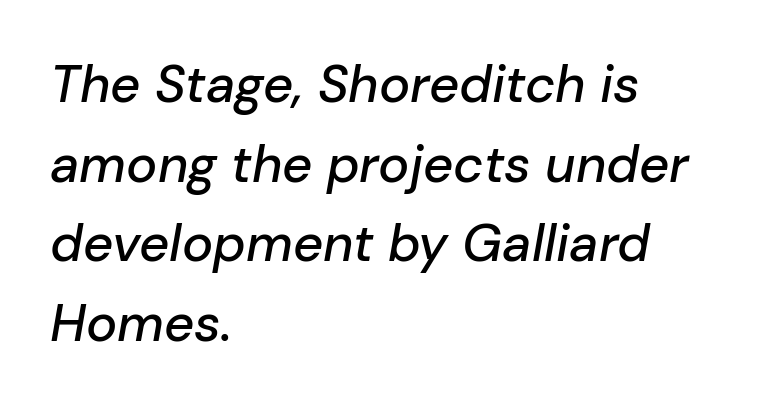
Q: Is the text italic (slanted)? A: Yes, it leans right by about 10 degrees.
Q: Is the text underlined? A: No.
Q: How is the paragraph aligned? A: Left-aligned.
Q: Is the spacing between letters normal or unusually wide? A: Normal.
Q: Is the spacing between lines tight, normal or loose? A: Normal.
Q: Width (condensed, normal, or wide)? A: Normal.
Q: Stroke contrast? A: Low.
Q: x-height? A: Medium.
Q: Monospaced? A: No.
